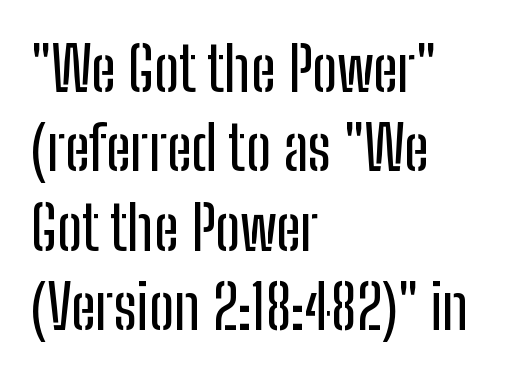
Q: Is the text italic (slanted)? A: No, it is upright.
Q: Is the typeface a serif or a sans-serif typeface? A: Sans-serif.
Q: Is the text underlined? A: No.
Q: How is the paragraph aligned? A: Left-aligned.
Q: Is the spacing between letters normal or unusually wide? A: Normal.
Q: Is the spacing between lines tight, normal or loose? A: Normal.
Q: Width (condensed, normal, or wide)? A: Condensed.
Q: Stroke contrast? A: Low.
Q: x-height? A: Medium.
Q: Monospaced? A: No.
